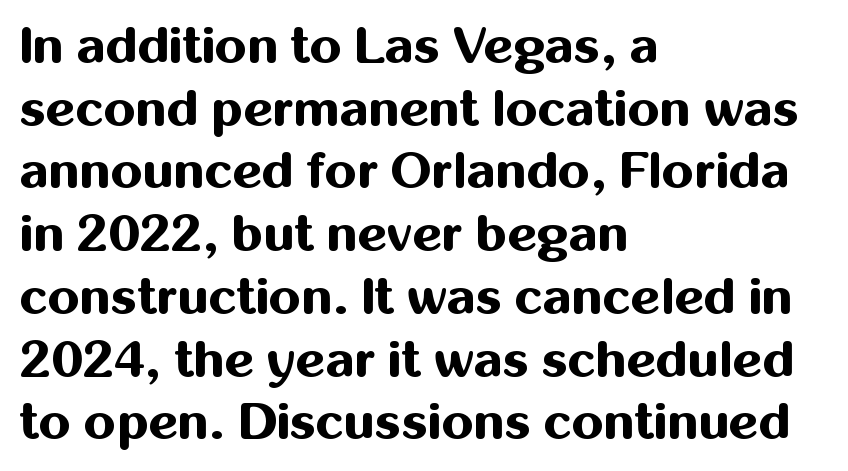
Words appear dense and cohesive because spacing is normal. Typesetter's note: full bold, strokes at maximum text heaviness. In terms of letterform style, serifs are entirely absent. Letters rest on an invisible, unmarked baseline. Casual observation: everything's shoved over to the left.
